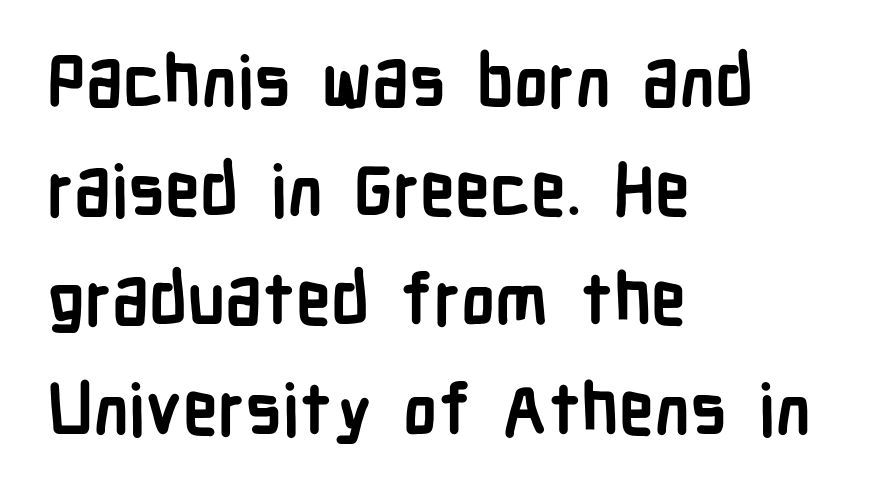
The image shows 70 px semibold, condensed sans-serif type, upright; set left-aligned, normal line spacing (1.56x), normal letter spacing, not underlined; low stroke contrast and a medium x-height.
